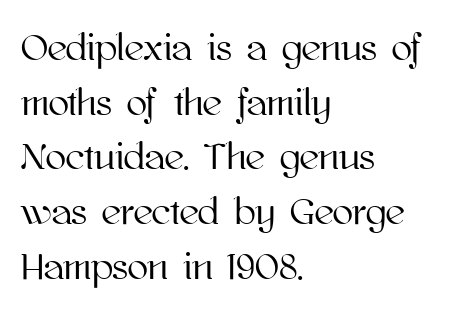
Q: Is the text italic (slanted)? A: No, it is upright.
Q: Is the text underlined? A: No.
Q: How is the paragraph aligned? A: Left-aligned.
Q: Is the spacing between letters normal or unusually wide? A: Normal.
Q: Is the spacing between lines tight, normal or loose? A: Normal.
Q: Width (condensed, normal, or wide)? A: Normal.
Q: Stroke contrast? A: High.
Q: x-height? A: Medium.
Q: Monospaced? A: No.
